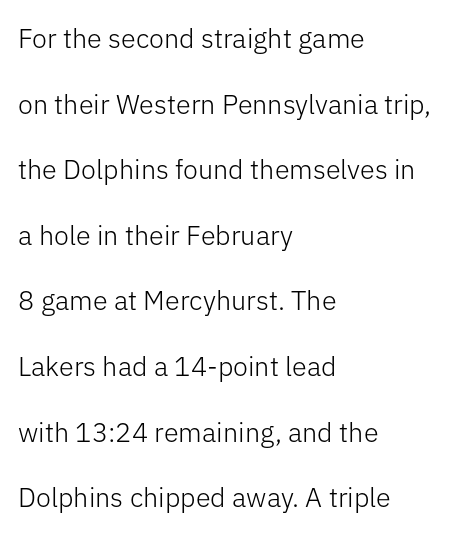
{"italic": "no", "bold": "no", "underline": "no", "align": "left", "line_spacing": "loose", "line_spacing_ratio": 2.43, "letter_spacing": "normal", "letter_spacing_em": 0.0, "glyph_px": 27}
